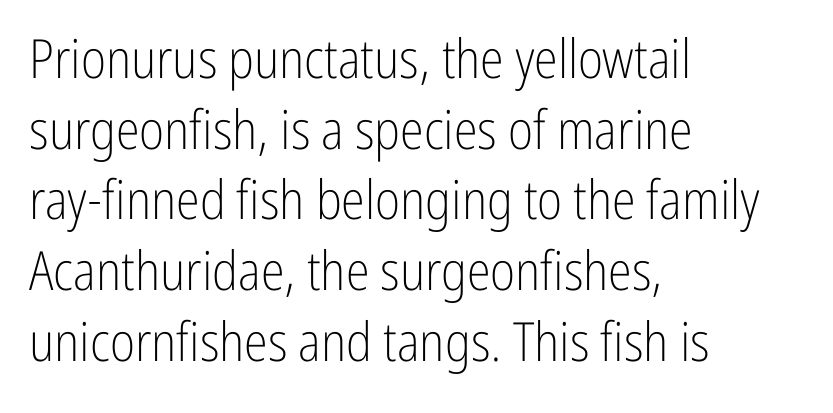
Teacher's note: observe the even left margin — that is flush-left alignment. This rendering employs a face without finishing strokes, i.e., a sans-serif. Letters have the restrained weight of plain body copy at most. Ordinary non-slanted type is in use.
